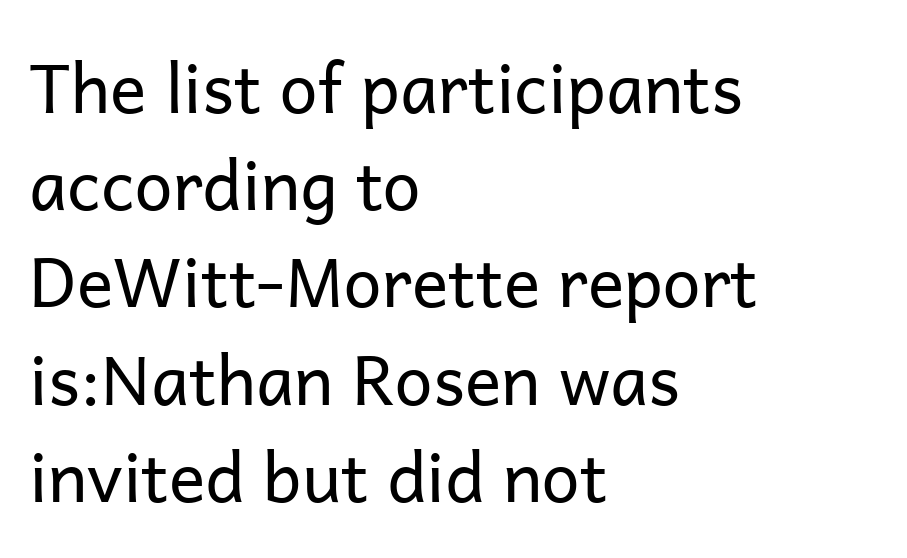
Do the characters align in a grid? No, the font is proportional. No feet cap the strokes, marking this as sans-serif type. The tracking reads as untouched default to a designer's eye. Honestly, the row spacing looks completely unremarkable. This rendering features lettering with no underline.
